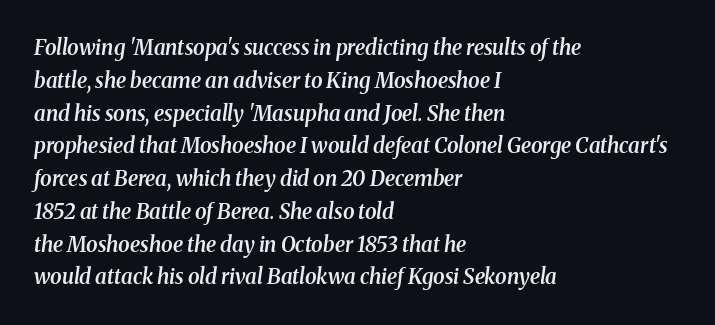
{"italic": "yes", "lean": "right", "slant_degrees": 8, "bold": "semi", "underline": "no", "align": "left", "line_spacing": "normal", "line_spacing_ratio": 1.56, "letter_spacing": "normal", "letter_spacing_em": 0.0, "glyph_px": 21}
